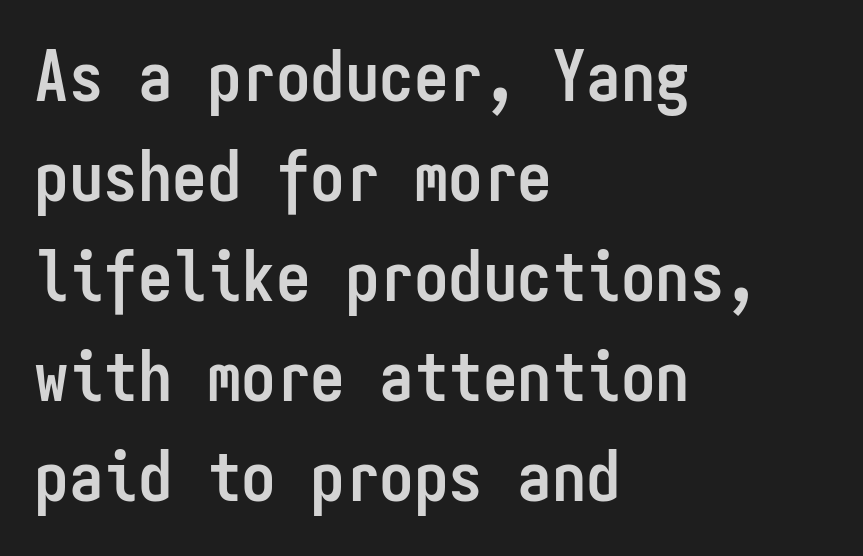
The letters march in equal steps, a hallmark of fixed-pitch type. Emphasis by weight is at full strength: bold. Short note: letters normally spaced. Descenders are the only things crossing below the line. Line spacing here is normal. Short and long lines alike share a common starting point at left.
